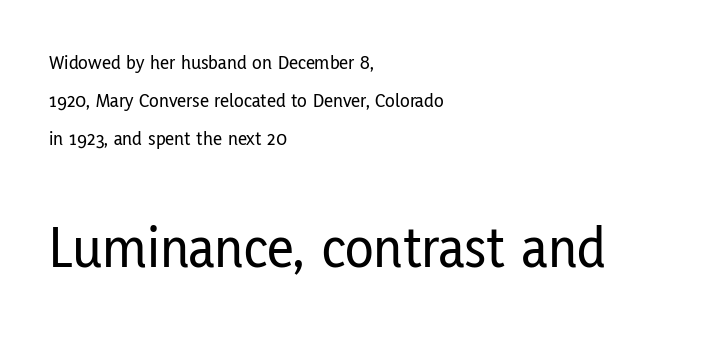
The type is set solid horizontally, with unmodified tracking. The space beneath each line is pristine and unruled. These lines stand farther apart than default settings would place them. Whoever set this made the second block the dominant, larger element. Do the letters lean? They stand straight.
